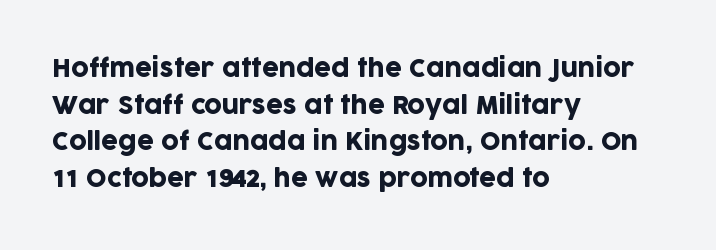
Q: Is the text italic (slanted)? A: No, it is upright.
Q: Is the text underlined? A: No.
Q: How is the paragraph aligned? A: Left-aligned.
Q: Is the spacing between letters normal or unusually wide? A: Normal.
Q: Is the spacing between lines tight, normal or loose? A: Normal.
